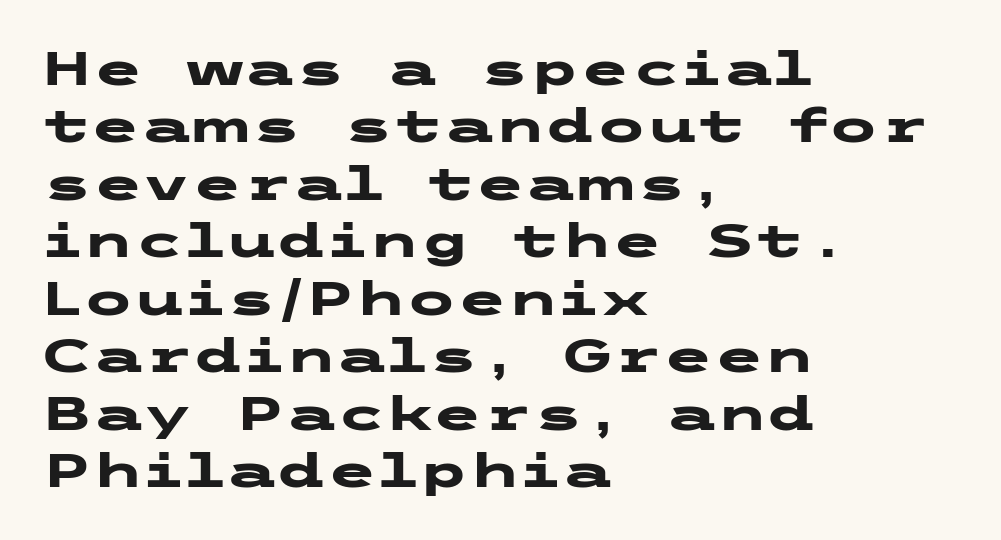
Q: Is the text bold? A: Yes.
Q: Is the text italic (slanted)? A: No, it is upright.
Q: Is the typeface a serif or a sans-serif typeface? A: Sans-serif.
Q: Is the text underlined? A: No.
Q: How is the paragraph aligned? A: Left-aligned.
Q: Is the spacing between letters normal or unusually wide? A: Normal.
Q: Is the spacing between lines tight, normal or loose? A: Normal.
Q: Width (condensed, normal, or wide)? A: Wide.
Q: Stroke contrast? A: Low.
Q: x-height? A: Medium.
